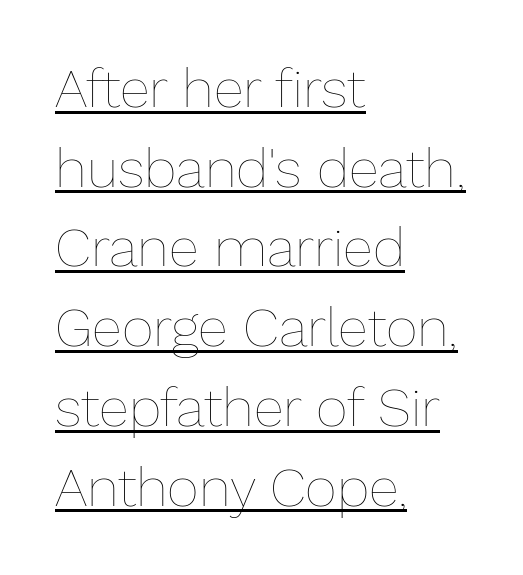
Q: Is the text bold? A: No.
Q: Is the text italic (slanted)? A: No, it is upright.
Q: Is the text underlined? A: Yes.
Q: How is the paragraph aligned? A: Left-aligned.
Q: Is the spacing between letters normal or unusually wide? A: Normal.
Q: Is the spacing between lines tight, normal or loose? A: Normal.
Q: Width (condensed, normal, or wide)? A: Normal.
Q: Stroke contrast? A: Low.
Q: x-height? A: Medium.
Q: Monospaced? A: No.
